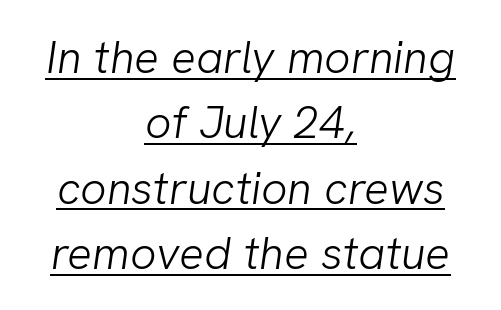
Do the characters align in a grid? No, the font is proportional. Weight class: somewhere from thin through regular. A baseline rule has been typeset under these characters. In terms of letterform style, serifs are entirely absent. How are the letters spaced? Ordinarily, with no added tracking.
